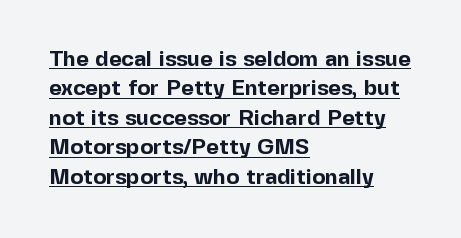
The image shows 22 px bold type, upright; set left-aligned, normal line spacing (1.34x), normal letter spacing, underlined.
